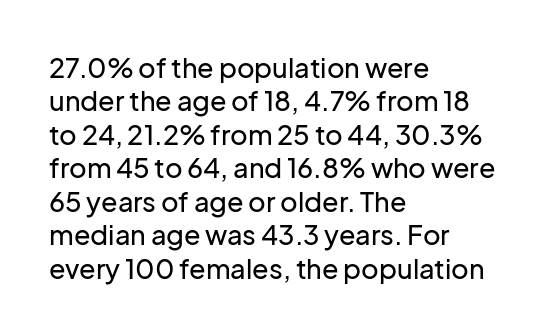
The image shows 27 px text type, upright; set left-aligned, line spacing 1.24x, normal letter spacing, not underlined.
